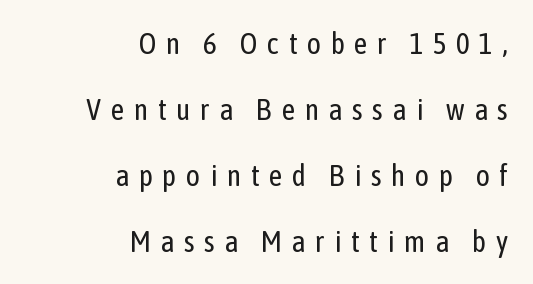
Q: Is the text bold? A: No.
Q: Is the text italic (slanted)? A: No, it is upright.
Q: Is the typeface a serif or a sans-serif typeface? A: Sans-serif.
Q: Is the text underlined? A: No.
Q: How is the paragraph aligned? A: Right-aligned.
Q: Is the spacing between letters normal or unusually wide? A: Unusually wide.
Q: Is the spacing between lines tight, normal or loose? A: Loose.
Q: Width (condensed, normal, or wide)? A: Condensed.
Q: Stroke contrast? A: Low.
Q: x-height? A: Medium.
Q: Monospaced? A: No.
